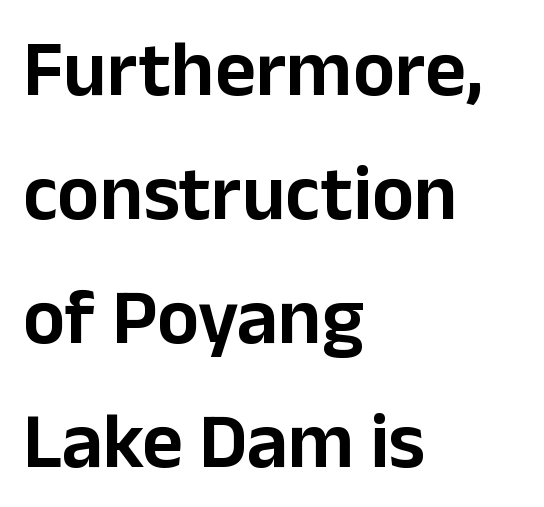
Q: Is the text italic (slanted)? A: No, it is upright.
Q: Is the typeface a serif or a sans-serif typeface? A: Sans-serif.
Q: Is the text underlined? A: No.
Q: How is the paragraph aligned? A: Left-aligned.
Q: Is the spacing between letters normal or unusually wide? A: Normal.
Q: Is the spacing between lines tight, normal or loose? A: Normal.
Q: Width (condensed, normal, or wide)? A: Normal.
Q: Stroke contrast? A: Low.
Q: x-height? A: Medium.
Q: Monospaced? A: No.
